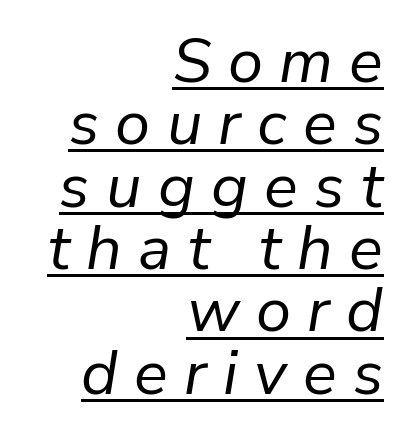
Q: Is the text bold? A: No.
Q: Is the text italic (slanted)? A: Yes, it leans right by about 9 degrees.
Q: Is the text underlined? A: Yes.
Q: How is the paragraph aligned? A: Right-aligned.
Q: Is the spacing between letters normal or unusually wide? A: Unusually wide.
Q: Is the spacing between lines tight, normal or loose? A: Tight.
Q: Width (condensed, normal, or wide)? A: Normal.
Q: Stroke contrast? A: Low.
Q: x-height? A: Medium.
Q: Monospaced? A: No.
